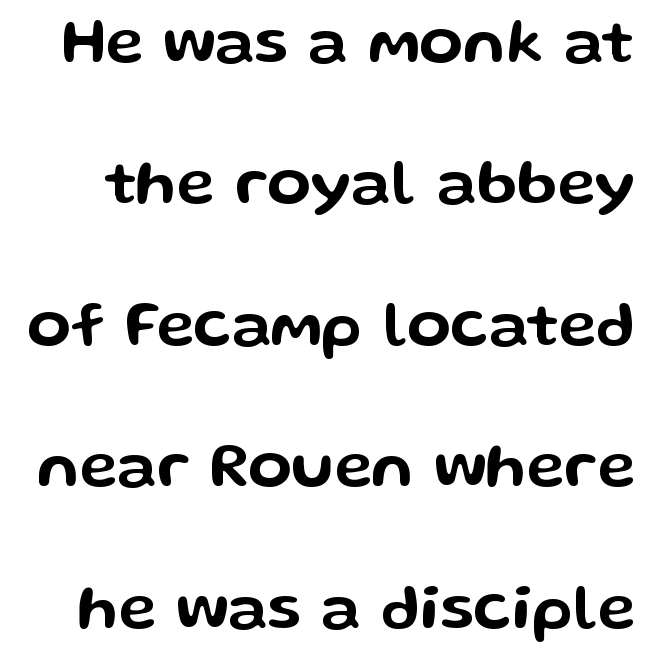
The image shows 64 px wide sans-serif type, upright; set loose line spacing (2.21x), normal letter spacing, not underlined; low stroke contrast and a medium x-height.
